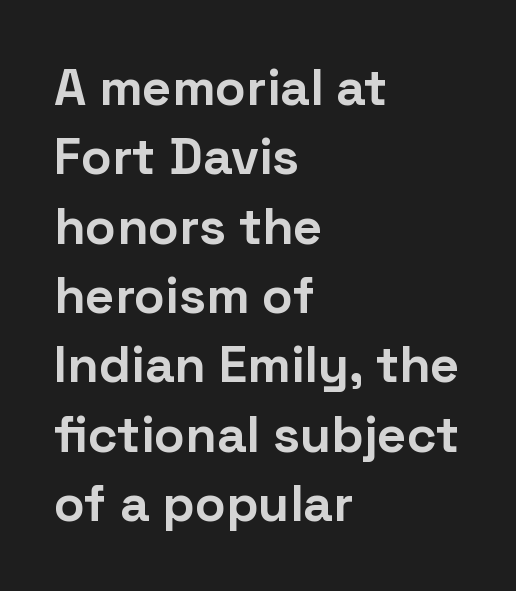
Q: Is the text bold? A: Yes.
Q: Is the text italic (slanted)? A: No, it is upright.
Q: Is the typeface a serif or a sans-serif typeface? A: Sans-serif.
Q: Is the text underlined? A: No.
Q: How is the paragraph aligned? A: Left-aligned.
Q: Is the spacing between letters normal or unusually wide? A: Normal.
Q: Is the spacing between lines tight, normal or loose? A: Normal.
Q: Width (condensed, normal, or wide)? A: Normal.
Q: Stroke contrast? A: Low.
Q: x-height? A: Medium.
Q: Monospaced? A: No.
